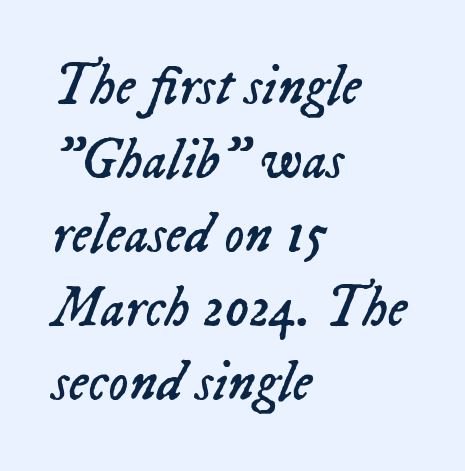
{"italic": "yes", "lean": "right", "slant_degrees": 23, "bold": "no", "weight": "regular", "width": "normal", "stroke_contrast": "low", "x_height": "medium", "monospaced": "no", "underline": "no", "align": "left", "line_spacing": "normal", "line_spacing_ratio": 1.32, "letter_spacing": "normal", "letter_spacing_em": 0.0, "glyph_px": 56}
